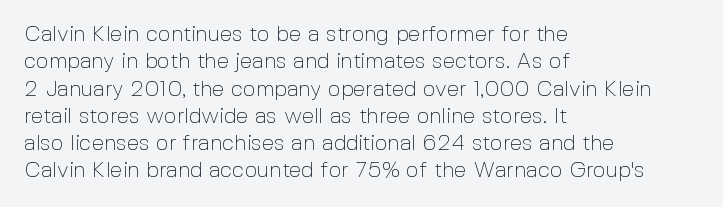
Q: Is the text bold? A: No.
Q: Is the text italic (slanted)? A: No, it is upright.
Q: Is the text underlined? A: No.
Q: How is the paragraph aligned? A: Left-aligned.
Q: Is the spacing between letters normal or unusually wide? A: Normal.
